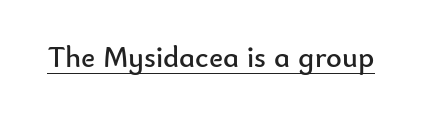
The rendering uses natural spacing where letterforms have individual widths. Look at the bottom of the vertical strokes: they stop flat, with no serifs. Is the stroke heavy? The answer is a plain regular-or-lighter. Here the glyphs are tracked normally, forming tight word shapes.
